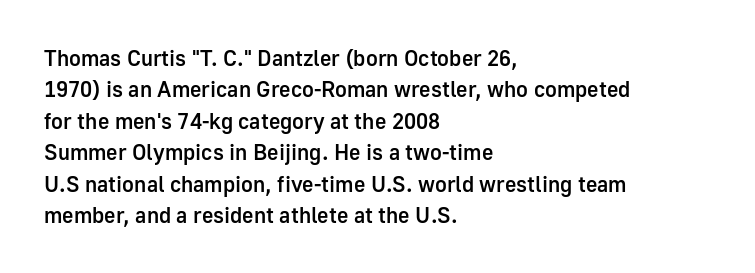
Successive baselines arrive at the customary interval. Horizontally, the lines are justified to the leading edge only. Short note: letters normally spaced. Emphasis by weight is partial: semibold. The gap between lines stays unmarked. Ordinary non-slanted type is in use.
